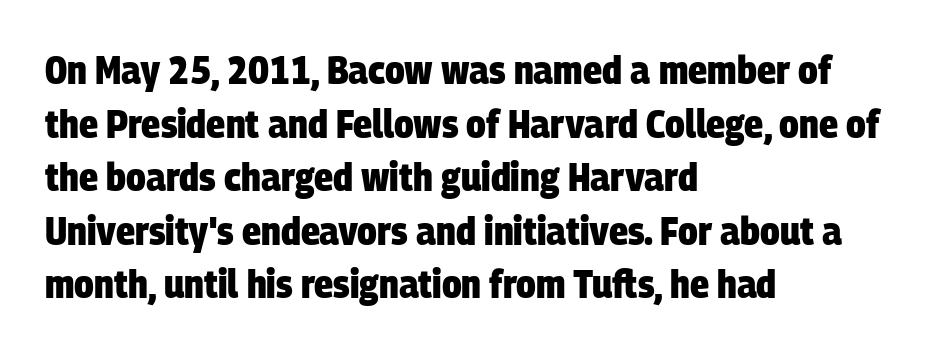
Glance below the letters and you will spot only blank space. Honestly, the letter spacing is just normal — you wouldn't notice it. Regarding serifs, this sample does without them. This rendering uses left alignment, leaving the right contour irregular. Note the varied advance widths — an 'i' is clearly narrower than an 'm'.
